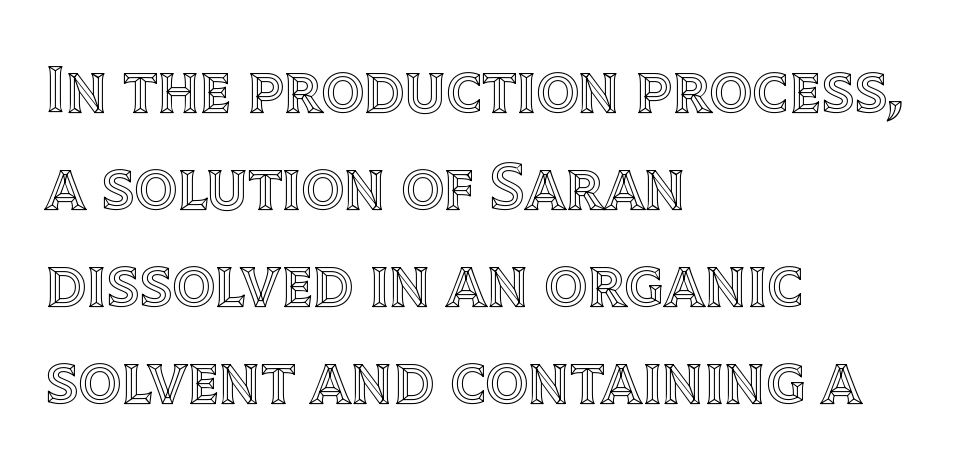
{"italic": "no", "width": "normal", "x_height": "large", "monospaced": "no", "underline": "no", "align": "left", "line_spacing": "normal", "line_spacing_ratio": 1.45, "letter_spacing": "normal", "letter_spacing_em": 0.0, "glyph_px": 67}
